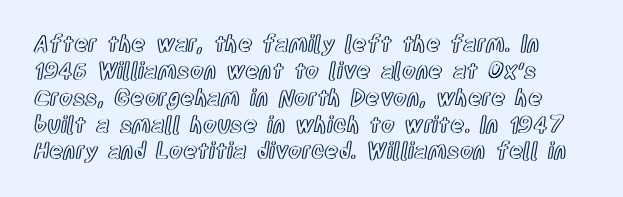
The gaps between neighbouring characters are ordinary and unremarkable. Lines of text with bare space underneath.
